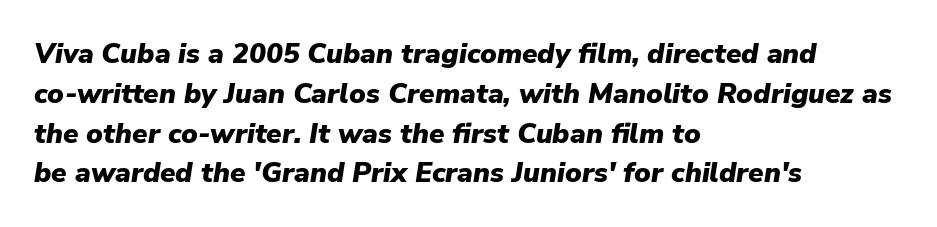
The image shows 28 px heavy type, italic (leaning right); set left-aligned, normal line spacing (1.42x), normal letter spacing, not underlined; low stroke contrast and a medium x-height.
